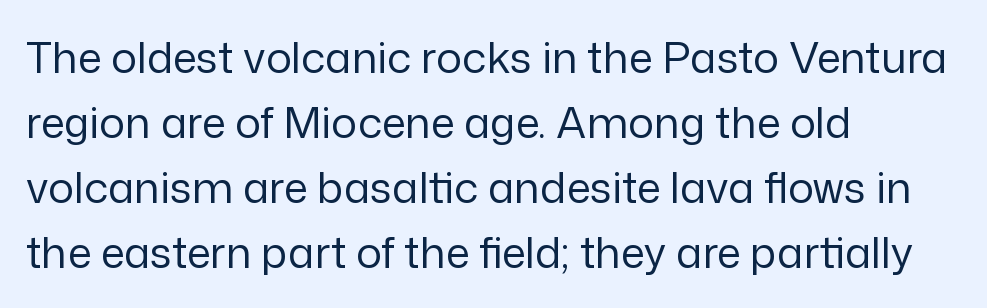
{"serif": "no", "italic": "no", "bold": "no", "weight": "regular", "width": "normal", "stroke_contrast": "low", "x_height": "medium", "monospaced": "no", "underline": "no", "align": "left", "line_spacing": "normal", "line_spacing_ratio": 1.51, "letter_spacing": "normal", "letter_spacing_em": 0.0, "glyph_px": 43}
